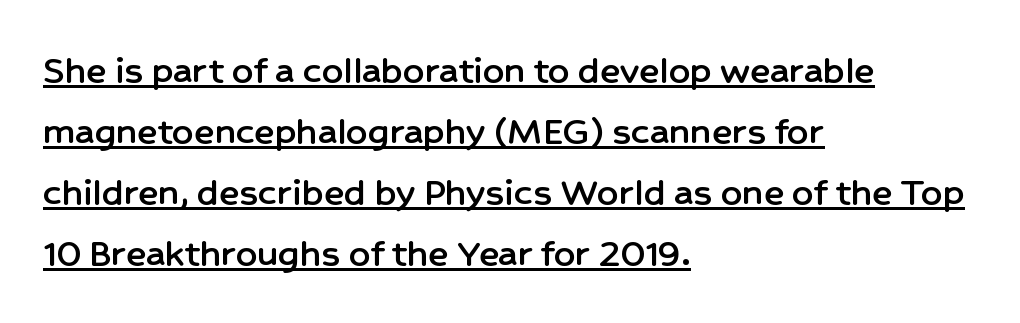
{"serif": "no", "italic": "no", "width": "normal", "stroke_contrast": "low", "x_height": "medium", "monospaced": "no", "underline": "yes", "align": "left", "line_spacing": "normal", "line_spacing_ratio": 1.45, "letter_spacing": "normal", "letter_spacing_em": 0.0, "glyph_px": 42}
